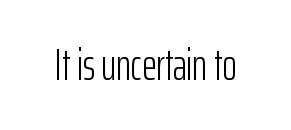
Q: Is the text bold? A: No.
Q: Is the text italic (slanted)? A: No, it is upright.
Q: Is the typeface a serif or a sans-serif typeface? A: Sans-serif.
Q: Is the text underlined? A: No.
Q: Is the spacing between letters normal or unusually wide? A: Normal.
Q: Width (condensed, normal, or wide)? A: Condensed.
Q: Stroke contrast? A: Low.
Q: x-height? A: Medium.
Q: Monospaced? A: No.
